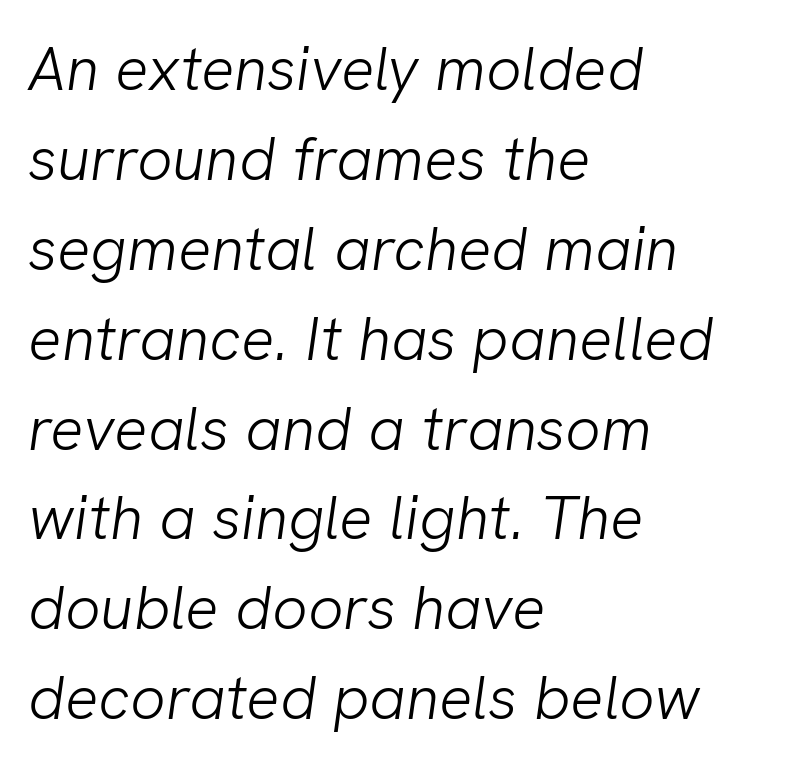
These lines are rendered in a variable-pitch font. Quick note: interline space is typical. The face used here is rendered with its standard letterfit. Heft: none added — not bold. Words float on clear page, feet unadorned. The characters display no serif detailing; their extremities are plain.
